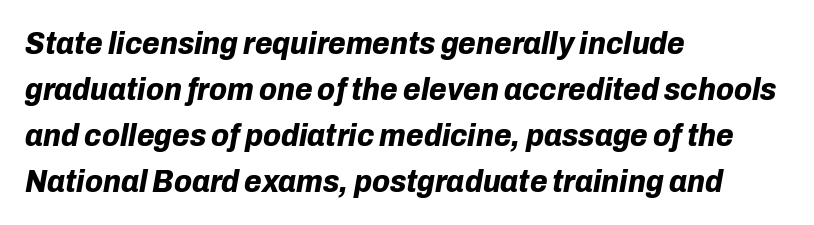
Q: Is the text bold? A: Yes.
Q: Is the text italic (slanted)? A: Yes, it leans right by about 10 degrees.
Q: Is the text underlined? A: No.
Q: How is the paragraph aligned? A: Left-aligned.
Q: Is the spacing between letters normal or unusually wide? A: Normal.
Q: Is the spacing between lines tight, normal or loose? A: Normal.
Q: Width (condensed, normal, or wide)? A: Normal.
Q: Stroke contrast? A: Low.
Q: x-height? A: Medium.
Q: Monospaced? A: No.
